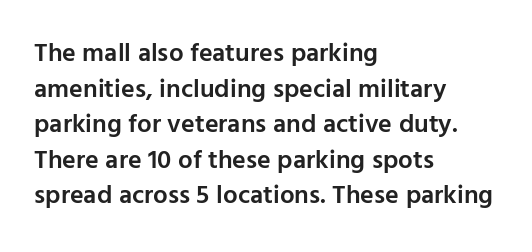
The letters sit at their default tracking, neither squeezed nor spread. Line starts are locked; line ends wander. These words are printed semibold, heavier than regular yet not bold. Does the lettering tilt? It doesn't — this is upright. Students, observe: this is what conventionally led text looks like. Type without underlining.
